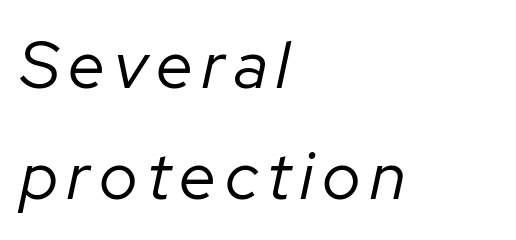
The typeface has the unassuming heft of standard copy or less. A typesetter would call this proportional, since set widths differ per character. Each line starts at the same left margin while the right side varies. A normal amount of white space separates one row of letters from the next.
